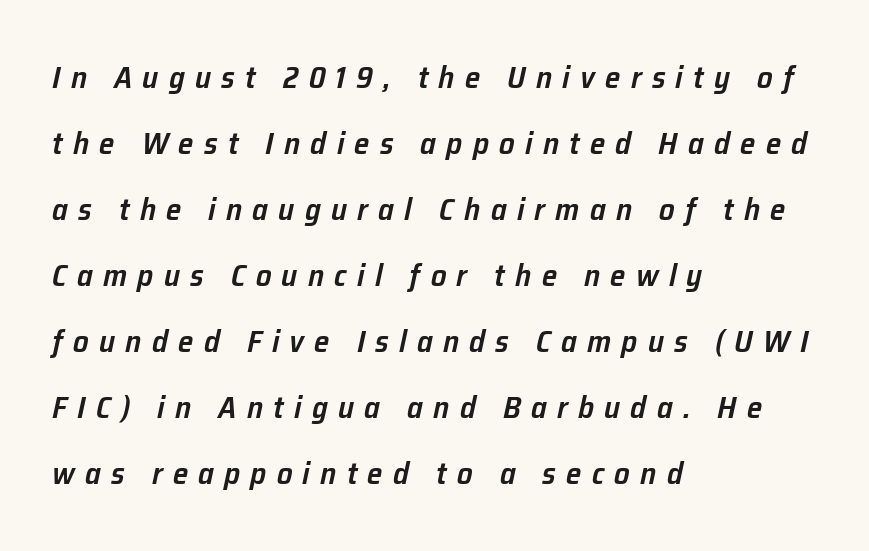
{"italic": "yes", "lean": "right", "slant_degrees": 12, "bold": "semi", "weight": "semibold", "width": "normal", "stroke_contrast": "low", "x_height": "medium", "monospaced": "no", "underline": "no", "align": "left", "line_spacing": "loose", "line_spacing_ratio": 2.13, "letter_spacing": "wide", "letter_spacing_em": 0.33, "glyph_px": 31}
